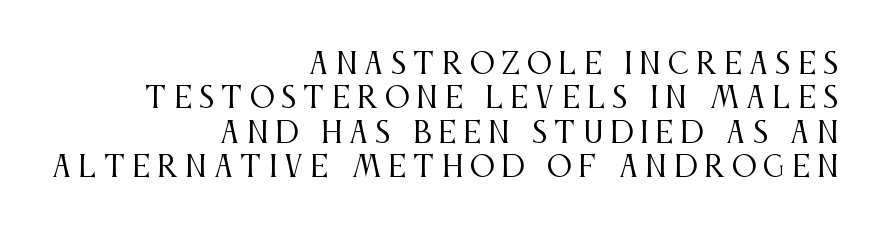
{"serif": "yes", "italic": "no", "bold": "no", "weight": "regular", "width": "condensed", "stroke_contrast": "medium", "x_height": "large", "monospaced": "no", "underline": "no", "align": "right", "line_spacing_ratio": 1.23, "letter_spacing": "wide", "letter_spacing_em": 0.25, "glyph_px": 28}
